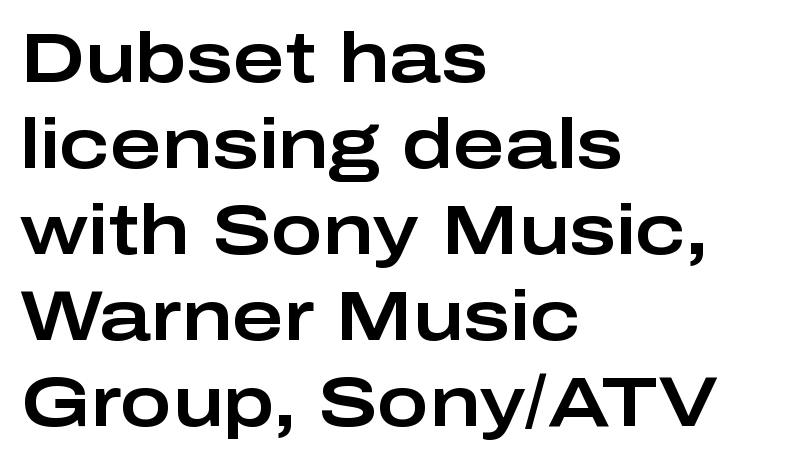
Q: Is the text italic (slanted)? A: No, it is upright.
Q: Is the typeface a serif or a sans-serif typeface? A: Sans-serif.
Q: Is the text underlined? A: No.
Q: How is the paragraph aligned? A: Left-aligned.
Q: Is the spacing between letters normal or unusually wide? A: Normal.
Q: Width (condensed, normal, or wide)? A: Wide.
Q: Stroke contrast? A: Low.
Q: x-height? A: Medium.
Q: Monospaced? A: No.
